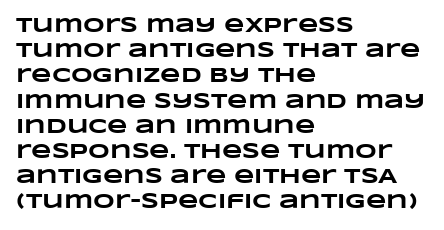
A clean baseline with only descenders dipping below it. Plenty of ink on the page — the face is bold. The lines in this sample share a left origin and differ only in where they stop. Default kerning and tracking; the words read as compact shapes.
